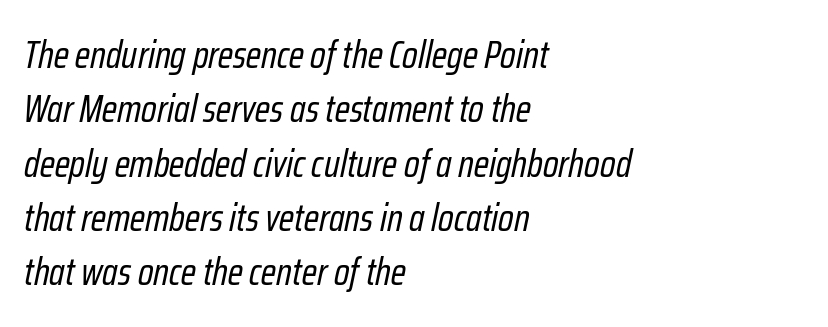
Q: Is the text bold? A: No.
Q: Is the text italic (slanted)? A: Yes, it leans right by about 12 degrees.
Q: Is the text underlined? A: No.
Q: How is the paragraph aligned? A: Left-aligned.
Q: Is the spacing between letters normal or unusually wide? A: Normal.
Q: Is the spacing between lines tight, normal or loose? A: Normal.
Q: Width (condensed, normal, or wide)? A: Condensed.
Q: Stroke contrast? A: Low.
Q: x-height? A: Medium.
Q: Monospaced? A: No.
